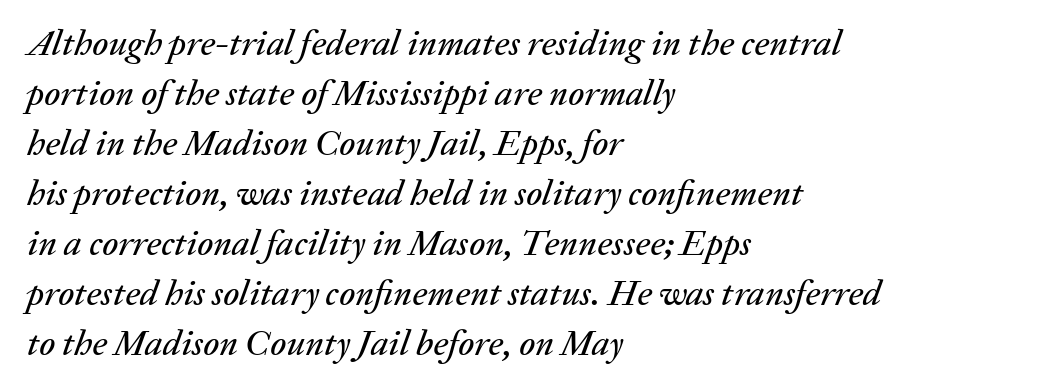
{"italic": "yes", "lean": "right", "slant_degrees": 20, "width": "normal", "stroke_contrast": "low", "x_height": "medium", "monospaced": "no", "underline": "no", "align": "left", "line_spacing": "normal", "line_spacing_ratio": 1.39, "letter_spacing": "normal", "letter_spacing_em": 0.0, "glyph_px": 36}
